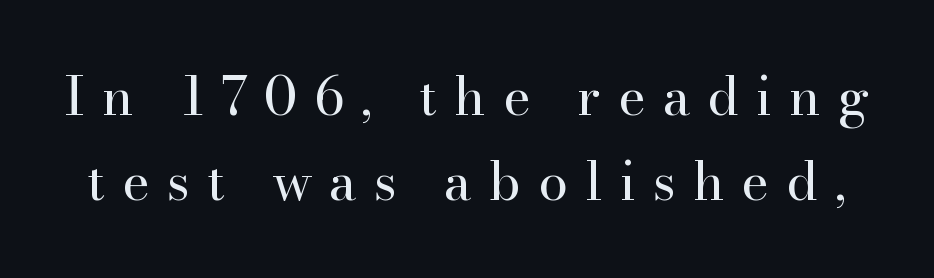
The image shows 53 px regular-weight serif type, upright; set normal line spacing (1.61x), unusually wide letter spacing (+0.32 em), not underlined; high stroke contrast and a small x-height.
